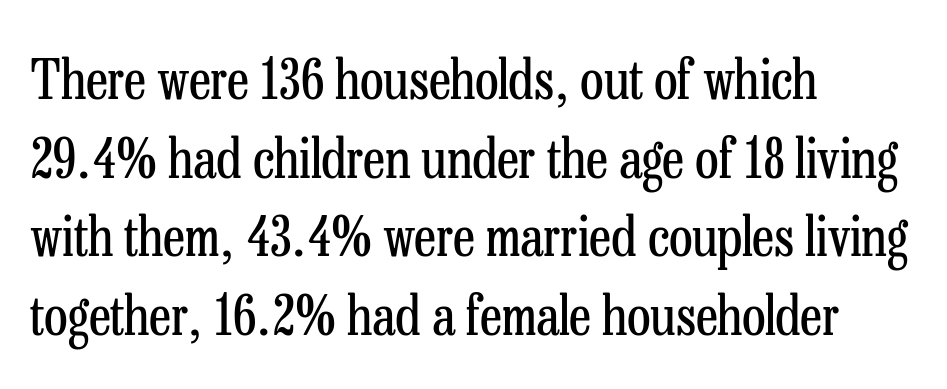
The image shows 55 px regular-weight, condensed serif type, upright; set left-aligned, normal line spacing (1.43x), normal letter spacing, not underlined; low stroke contrast and a medium x-height.
